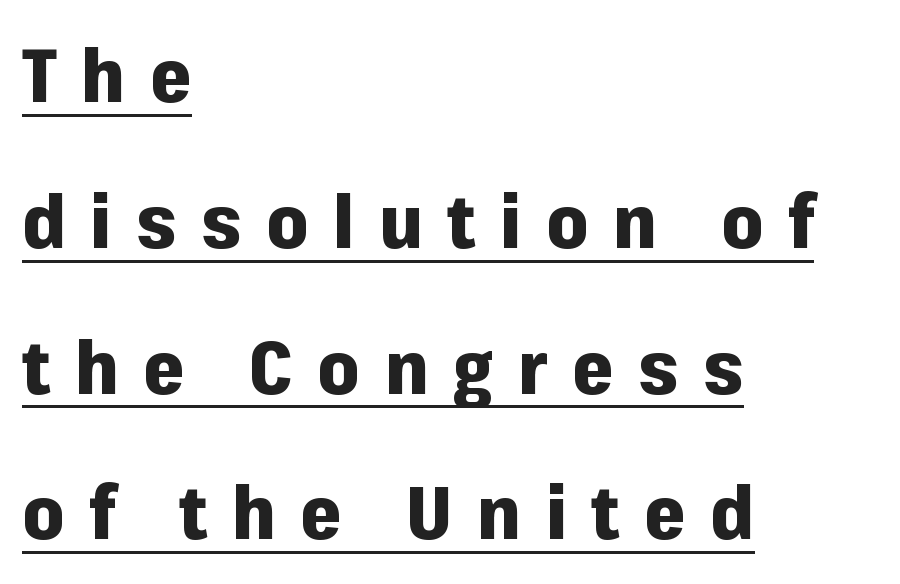
{"serif": "no", "italic": "no", "bold": "yes", "weight": "heavy", "width": "normal", "stroke_contrast": "low", "x_height": "medium", "monospaced": "no", "underline": "yes", "align": "left", "line_spacing": "loose", "line_spacing_ratio": 1.97, "letter_spacing": "wide", "letter_spacing_em": 0.33, "glyph_px": 74}
